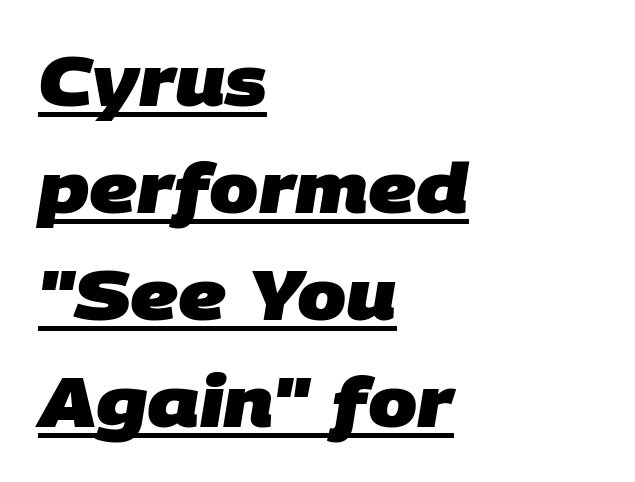
Q: Is the text bold? A: Yes.
Q: Is the typeface a serif or a sans-serif typeface? A: Sans-serif.
Q: Is the text underlined? A: Yes.
Q: How is the paragraph aligned? A: Left-aligned.
Q: Is the spacing between letters normal or unusually wide? A: Normal.
Q: Is the spacing between lines tight, normal or loose? A: Normal.
Q: Width (condensed, normal, or wide)? A: Normal.
Q: Stroke contrast? A: Low.
Q: x-height? A: Large.
Q: Monospaced? A: No.
